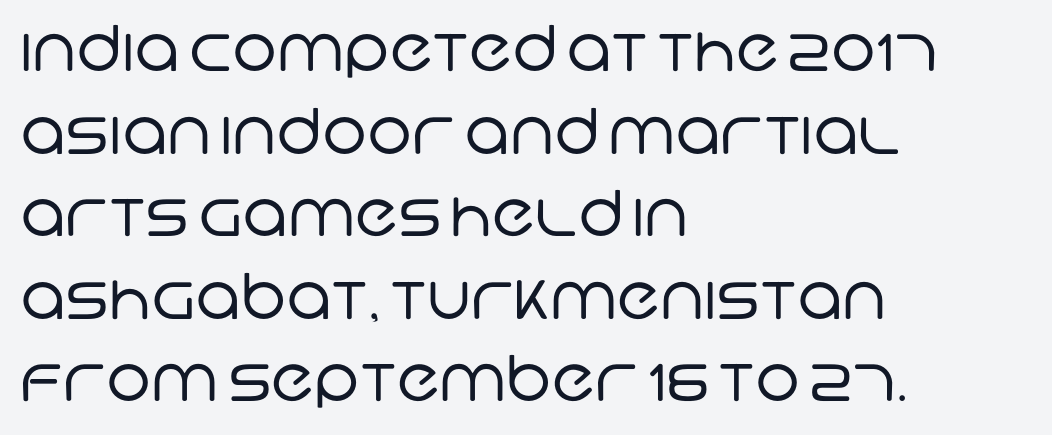
Q: Is the text bold? A: No.
Q: Is the typeface a serif or a sans-serif typeface? A: Sans-serif.
Q: Is the text underlined? A: No.
Q: How is the paragraph aligned? A: Left-aligned.
Q: Is the spacing between letters normal or unusually wide? A: Normal.
Q: Is the spacing between lines tight, normal or loose? A: Normal.
Q: Width (condensed, normal, or wide)? A: Normal.
Q: Stroke contrast? A: Low.
Q: x-height? A: Large.
Q: Monospaced? A: No.
